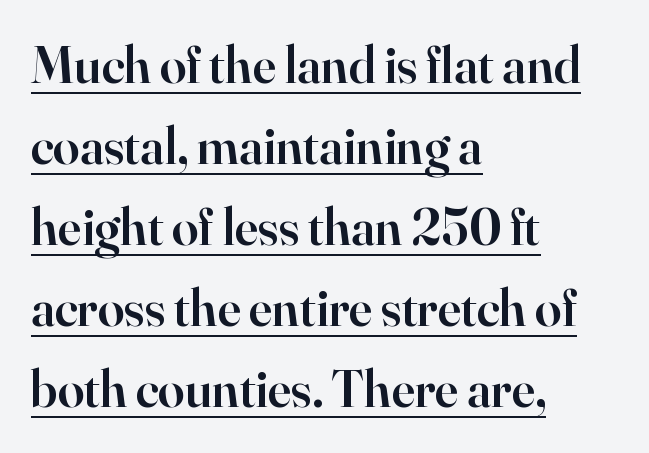
Q: Is the text bold? A: Semi-bold.
Q: Is the text italic (slanted)? A: No, it is upright.
Q: Is the typeface a serif or a sans-serif typeface? A: Serif.
Q: Is the text underlined? A: Yes.
Q: How is the paragraph aligned? A: Left-aligned.
Q: Is the spacing between letters normal or unusually wide? A: Normal.
Q: Is the spacing between lines tight, normal or loose? A: Normal.
Q: Width (condensed, normal, or wide)? A: Normal.
Q: Stroke contrast? A: High.
Q: x-height? A: Small.
Q: Monospaced? A: No.
